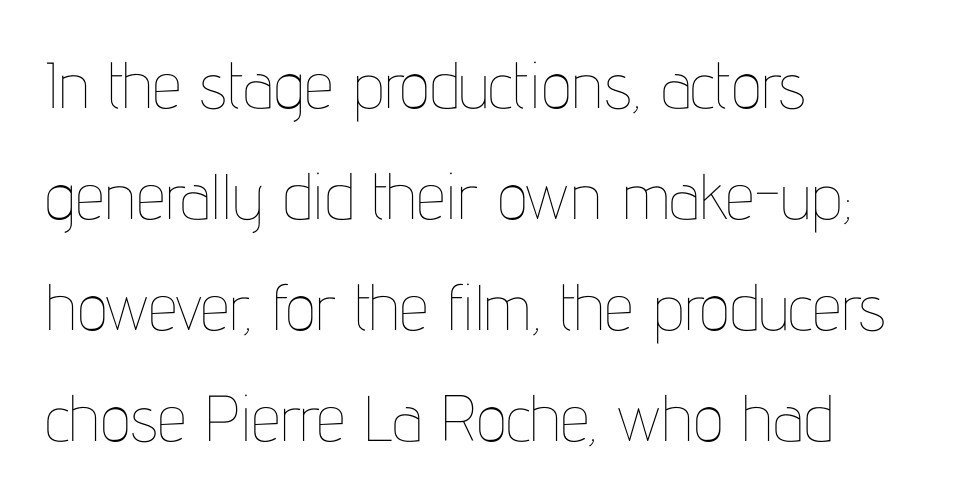
Ordinary non-slanted type is in use. Layout note: lines flush left. The face used here is rendered with its standard letterfit. Check the space under the baseline: it is left empty. Do the characters align in a grid? No, the font is proportional. A light-to-regular cut is what we see here.
